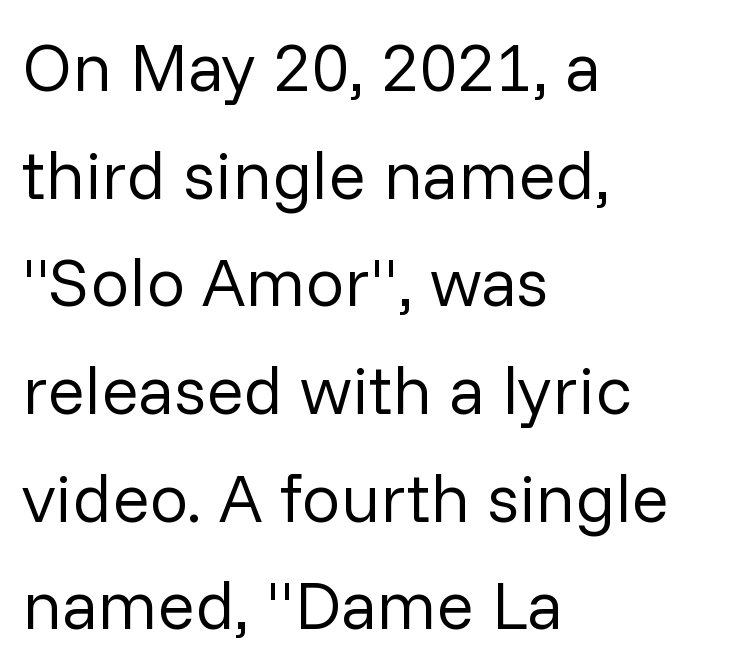
Varying glyph widths throughout — classic text-font behaviour. Every stem runs plumb, perpendicular to the baseline. The glyphs in this specimen are sans serif. Is the block centered? No — it sits flush against the left margin. This reads as an unemphasized weight, regular at the heaviest. How would I describe the line gaps? Plain and ordinary.
